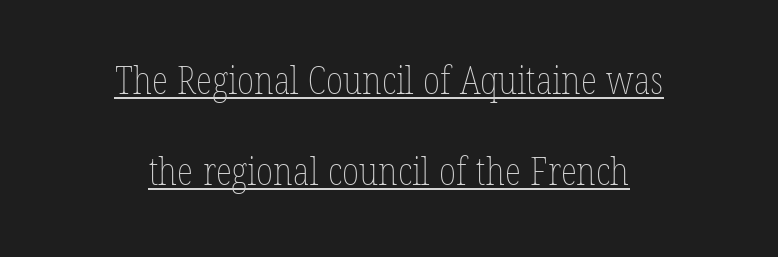
Do the letters lean? They stand straight. On a weight scale, this lands at 450 or below. Compared with a flush-left layout, this one balances lines on the center instead. Notice how a bar underscores the lettering throughout. The letters advance in unequal steps, a hallmark of proportional type. Regarding leading, the lines here are spaced well apart.
